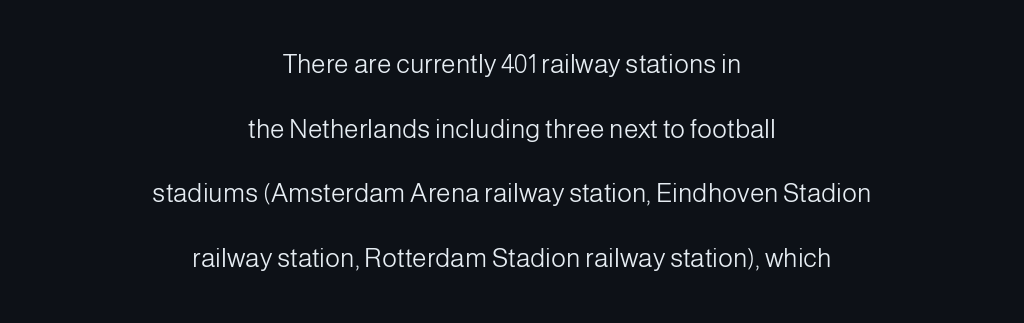
Q: Is the text bold? A: No.
Q: Is the text italic (slanted)? A: No, it is upright.
Q: Is the text underlined? A: No.
Q: How is the paragraph aligned? A: Centered.
Q: Is the spacing between letters normal or unusually wide? A: Normal.
Q: Is the spacing between lines tight, normal or loose? A: Loose.
